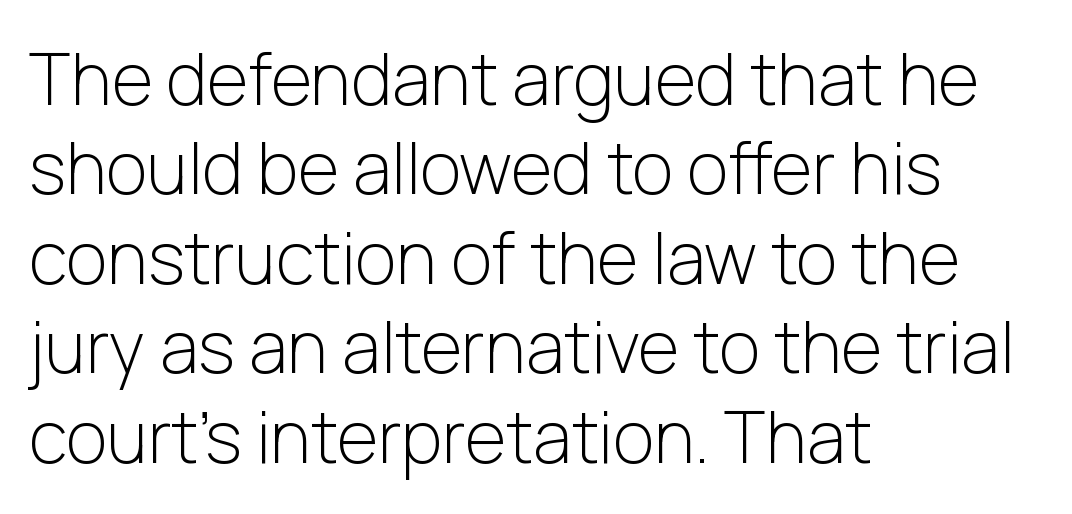
{"serif": "no", "italic": "no", "bold": "no", "weight": "light", "width": "normal", "stroke_contrast": "low", "x_height": "medium", "monospaced": "no", "underline": "no", "align": "left", "line_spacing": "normal", "line_spacing_ratio": 1.26, "letter_spacing": "normal", "letter_spacing_em": 0.0, "glyph_px": 71}
